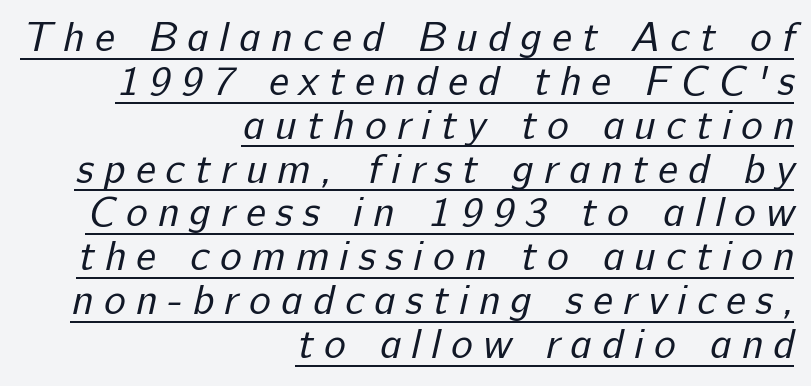
Ink coverage per letter is moderate at most. Proportional: the letters do not fall into vertical columns. Caption: expanded tracking, letters set apart. Quick note: underline on.
